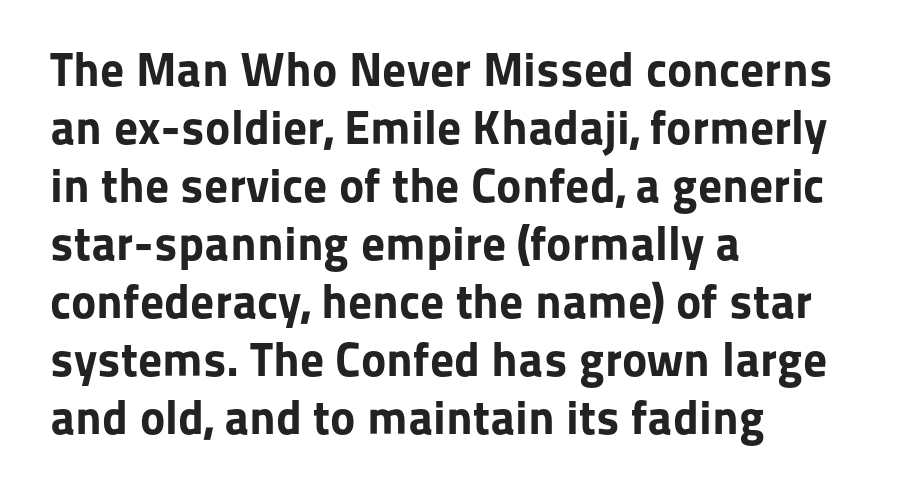
Check where the strokes stop: nothing finishes them off — pure sans. This is the regular roman posture of the typeface. How are the letters spaced? Ordinarily, with no added tracking. A typesetter would call this proportional, since set widths differ per character.
